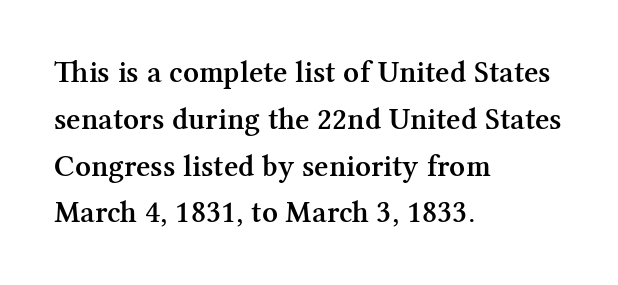
Q: Is the text bold? A: Semi-bold.
Q: Is the text italic (slanted)? A: No, it is upright.
Q: Is the typeface a serif or a sans-serif typeface? A: Serif.
Q: Is the text underlined? A: No.
Q: How is the paragraph aligned? A: Left-aligned.
Q: Is the spacing between letters normal or unusually wide? A: Normal.
Q: Is the spacing between lines tight, normal or loose? A: Normal.
Q: Width (condensed, normal, or wide)? A: Normal.
Q: Stroke contrast? A: Medium.
Q: x-height? A: Medium.
Q: Monospaced? A: No.
